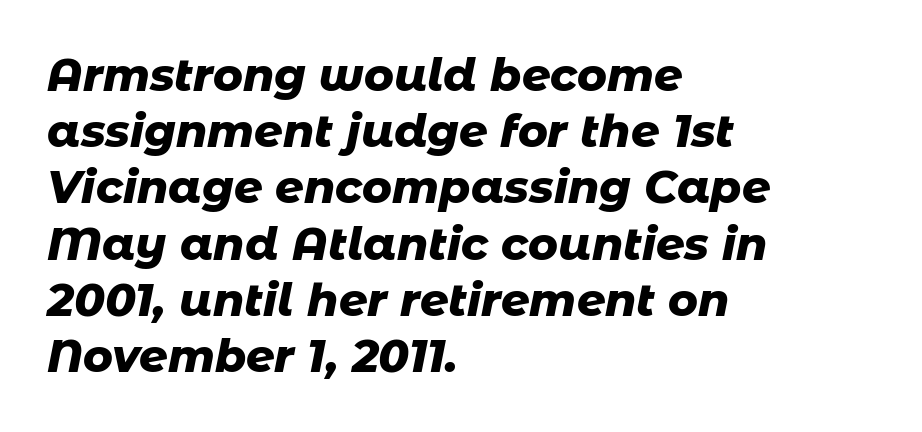
Spacing verdict: proportional, widths tailored to each character. The string is rendered with underlining switched off. Notice how the stems are inclined rather than vertical — that's the hallmark of italics. Plenty of ink on the page — the face is bold.
